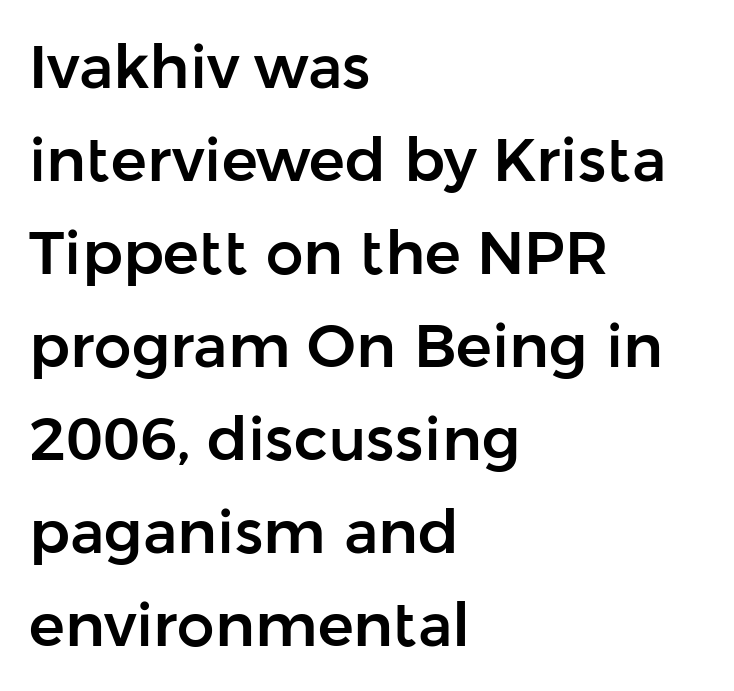
The designer went with a sans here, leaving each stem footless. Line beginnings align vertically; line endings do not. Every character sits straight up, as roman type does. This sample keeps an unexceptional amount of space between lines.
